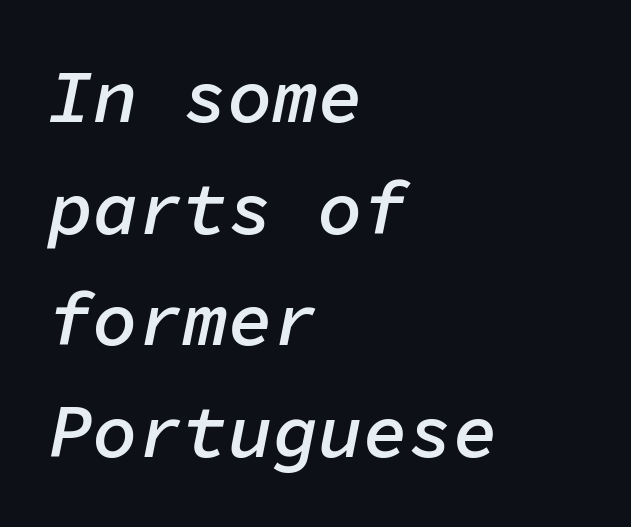
The image shows 75 px semibold type, italic (leaning right), monospaced; set left-aligned, normal line spacing (1.49x), normal letter spacing, not underlined; low stroke contrast and a medium x-height.
